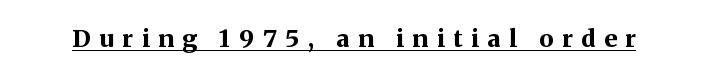
Q: Is the text bold? A: Yes.
Q: Is the text italic (slanted)? A: No, it is upright.
Q: Is the text underlined? A: Yes.
Q: Is the spacing between letters normal or unusually wide? A: Unusually wide.
